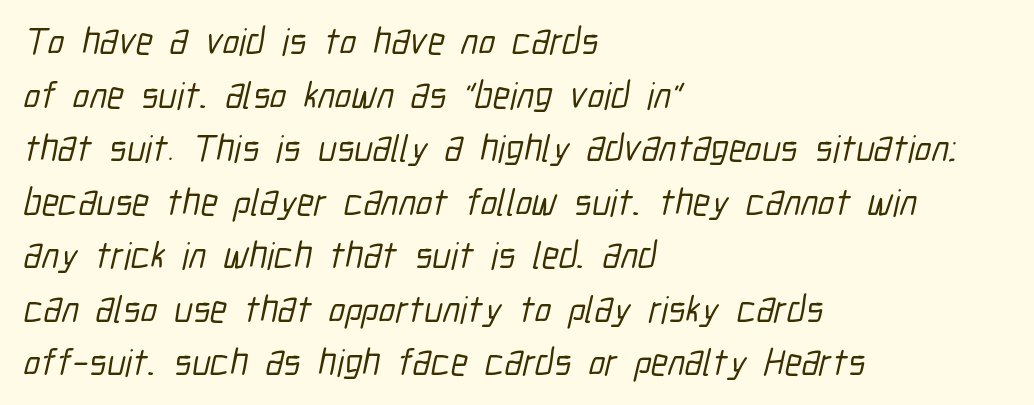
The image shows 38 px condensed sans-serif type; set left-aligned, normal line spacing (1.41x), normal letter spacing, not underlined; low stroke contrast and a medium x-height.
